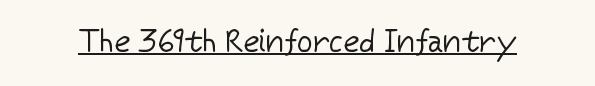
Counters stay open thanks to moderate or lighter strokes. I'd call this a sans setting — the letters go barefoot. This rendering features underlined lettering. The line texture is even and compact thanks to regular tracking. In terms of posture, this sample is upright.
